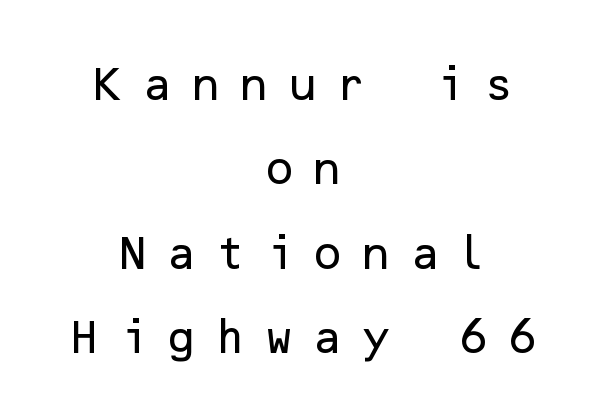
{"serif": "no", "italic": "no", "width": "normal", "stroke_contrast": "low", "x_height": "medium", "underline": "no", "align": "center", "line_spacing": "loose", "line_spacing_ratio": 2.28, "letter_spacing": "wide", "letter_spacing_em": 0.45, "glyph_px": 37}
